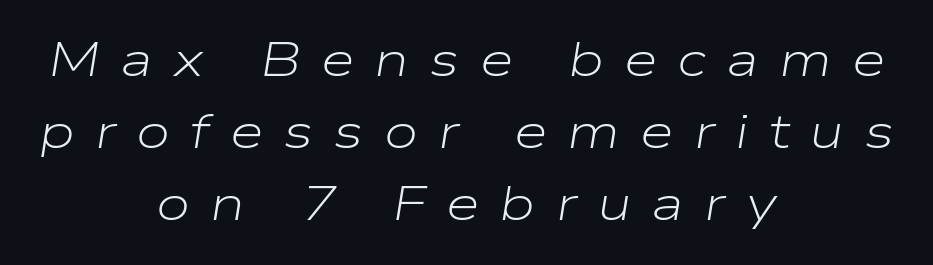
These lines are rendered in a variable-pitch font. Neither beginnings nor endings align; midpoints do. Check under the words: just untouched page. Inter-character spacing is expanded well beyond the font's built-in metrics. Compared with ordinary roman type, these characters are visibly tilted. Stroke thickness stays within the range of a standard reading face or lighter.
